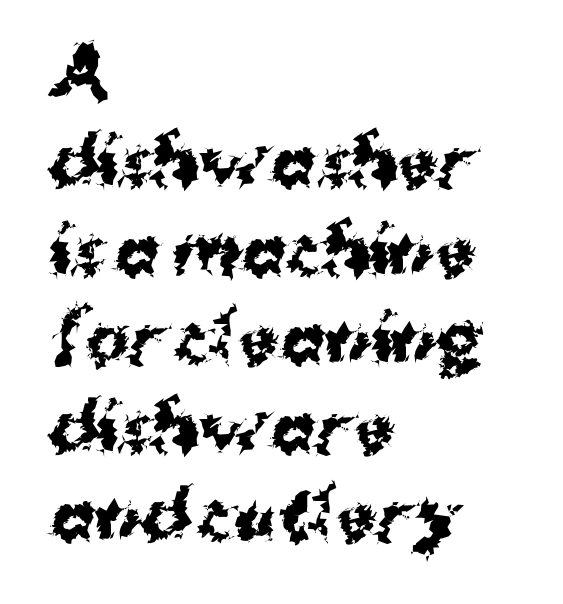
Q: Is the text bold? A: Yes.
Q: Is the text italic (slanted)? A: Yes.
Q: Is the typeface a serif or a sans-serif typeface? A: Sans-serif.
Q: Is the text underlined? A: No.
Q: How is the paragraph aligned? A: Left-aligned.
Q: Is the spacing between letters normal or unusually wide? A: Normal.
Q: Is the spacing between lines tight, normal or loose? A: Normal.
Q: Width (condensed, normal, or wide)? A: Normal.
Q: Stroke contrast? A: Medium.
Q: x-height? A: Medium.
Q: Monospaced? A: No.
